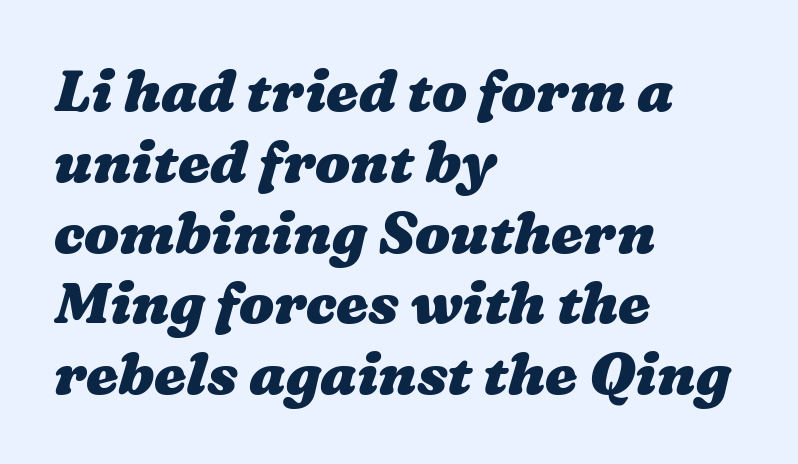
{"bold": "yes", "weight": "heavy", "width": "wide", "stroke_contrast": "medium", "x_height": "medium", "monospaced": "no", "underline": "no", "align": "left", "line_spacing_ratio": 1.22, "letter_spacing": "normal", "letter_spacing_em": 0.0, "glyph_px": 58}
